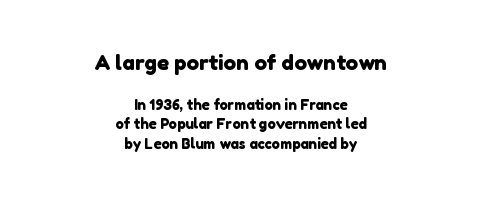
{"underline": "no", "align": "center", "line_spacing": "normal", "line_spacing_ratio": 1.42, "letter_spacing": "normal", "letter_spacing_em": 0.0, "larger_block": "first", "size_ratio": 1.5, "glyph_px": 21}
